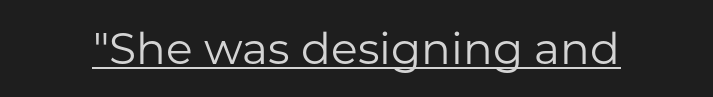
This rendering leaves character spacing at its baseline value. Posture: straight, roman, zero tilt. Somebody hit Ctrl+U on this one — the words are underlined. This sample has the flowing, uneven cadence of proportional lettering. The cut favours lightness, reaching ordinary text weight at its darkest. Examine the stroke ends and you'll find no serifs.
